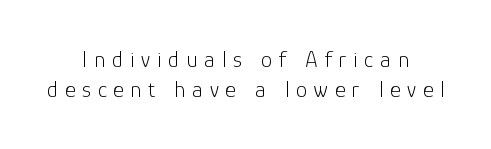
The image shows 23 px text type, upright; set centered, normal line spacing (1.29x), unusually wide letter spacing (+0.29 em), not underlined.
